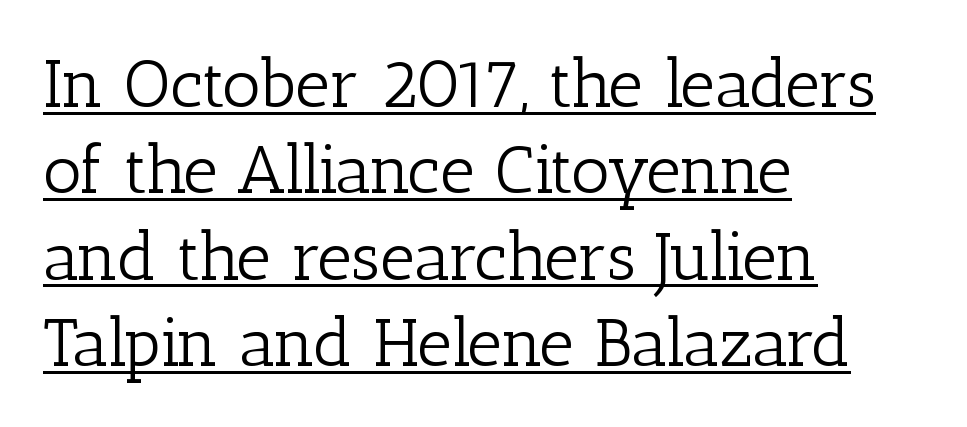
Q: Is the text bold? A: No.
Q: Is the text italic (slanted)? A: No, it is upright.
Q: Is the typeface a serif or a sans-serif typeface? A: Serif.
Q: Is the text underlined? A: Yes.
Q: How is the paragraph aligned? A: Left-aligned.
Q: Is the spacing between letters normal or unusually wide? A: Normal.
Q: Is the spacing between lines tight, normal or loose? A: Normal.
Q: Width (condensed, normal, or wide)? A: Normal.
Q: Stroke contrast? A: Low.
Q: x-height? A: Medium.
Q: Monospaced? A: No.
